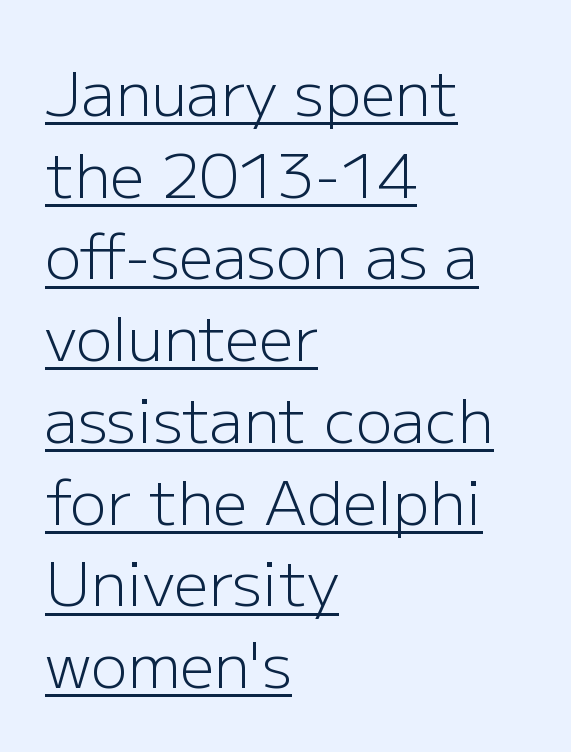
The image shows 61 px light sans-serif type, upright; set left-aligned, normal line spacing (1.34x), normal letter spacing, underlined; low stroke contrast and a medium x-height.
